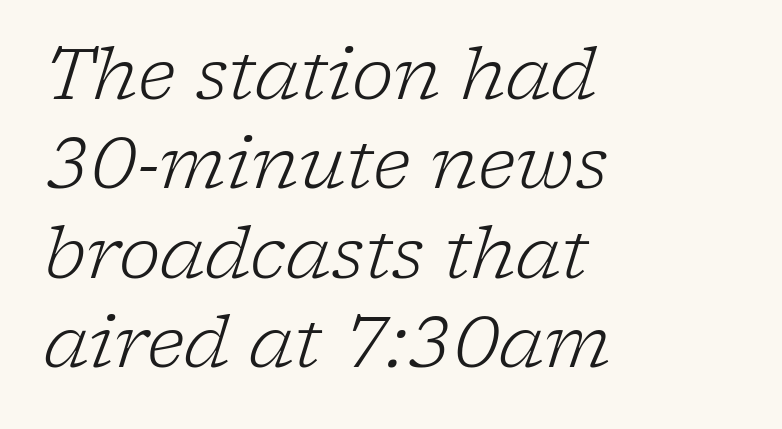
Unmarked baselines from the first word to the last. Looks like regular typesetting: each glyph gets only the width it needs. Observe the ordinary spacing: letters are neighbours, not strangers. Stroke thickness stays within the range of a standard reading face or lighter. It's the slanting kind of type.
